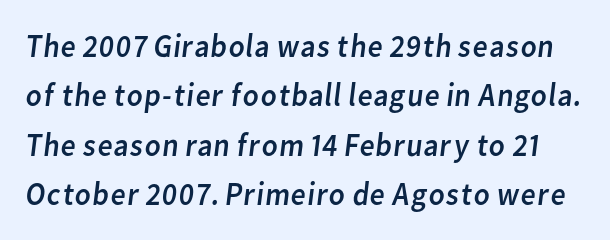
{"serif": "no", "bold": "no", "weight": "regular", "width": "normal", "stroke_contrast": "low", "x_height": "medium", "monospaced": "no", "underline": "no", "line_spacing": "normal", "line_spacing_ratio": 1.5, "letter_spacing": "normal", "letter_spacing_em": 0.0, "glyph_px": 33}
